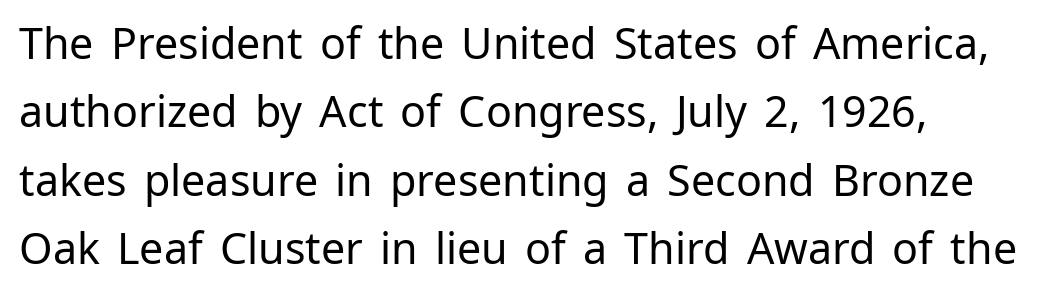
Q: Is the text bold? A: No.
Q: Is the text italic (slanted)? A: No, it is upright.
Q: Is the typeface a serif or a sans-serif typeface? A: Sans-serif.
Q: Is the text underlined? A: No.
Q: How is the paragraph aligned? A: Left-aligned.
Q: Is the spacing between letters normal or unusually wide? A: Normal.
Q: Is the spacing between lines tight, normal or loose? A: Normal.
Q: Width (condensed, normal, or wide)? A: Normal.
Q: Stroke contrast? A: Low.
Q: x-height? A: Medium.
Q: Monospaced? A: No.
